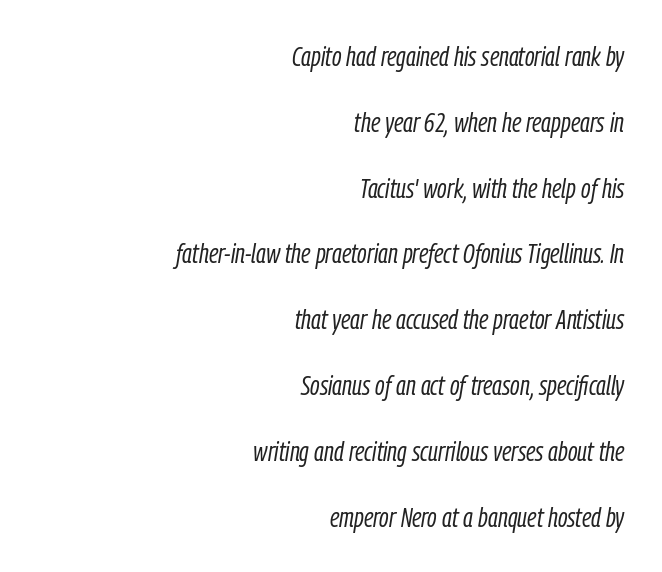
Looks like regular typesetting: each glyph gets only the width it needs. Observe the lean: these are italic letterforms. The horizontal fit of the characters is conventional and even. A quiet, ordinary-to-light weight characterises the typeface. Is there much room between lines? Yes — plenty of vertical air separates them.
